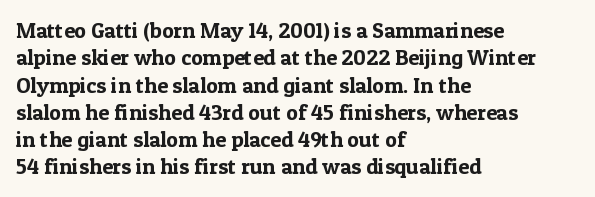
{"italic": "no", "underline": "no", "align": "left", "line_spacing_ratio": 1.24, "letter_spacing": "normal", "letter_spacing_em": 0.0, "glyph_px": 22}
